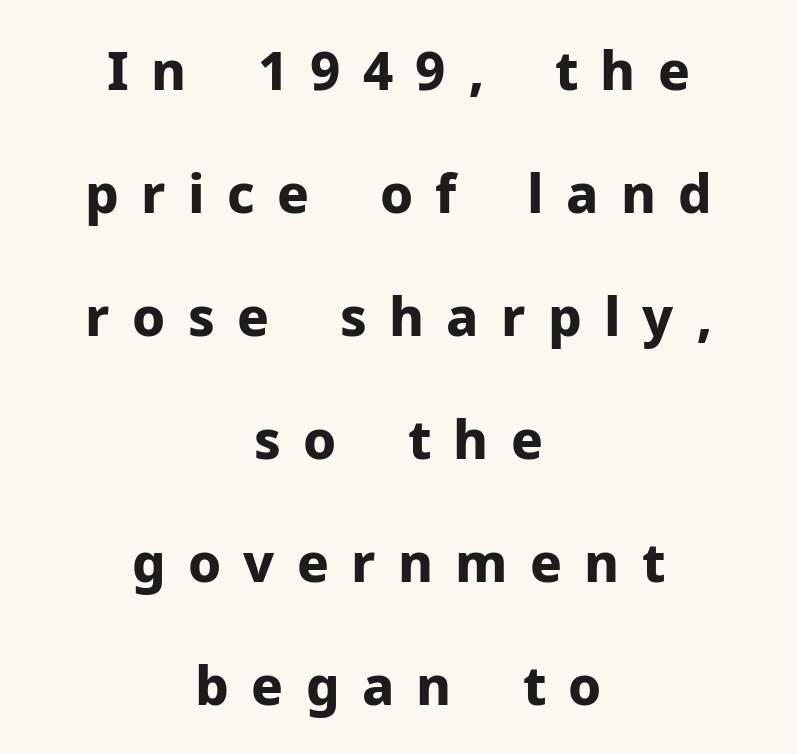
The image shows 53 px bold sans-serif type, upright; set centered, loose line spacing (2.32x), unusually wide letter spacing (+0.42 em), not underlined; low stroke contrast and a medium x-height.
